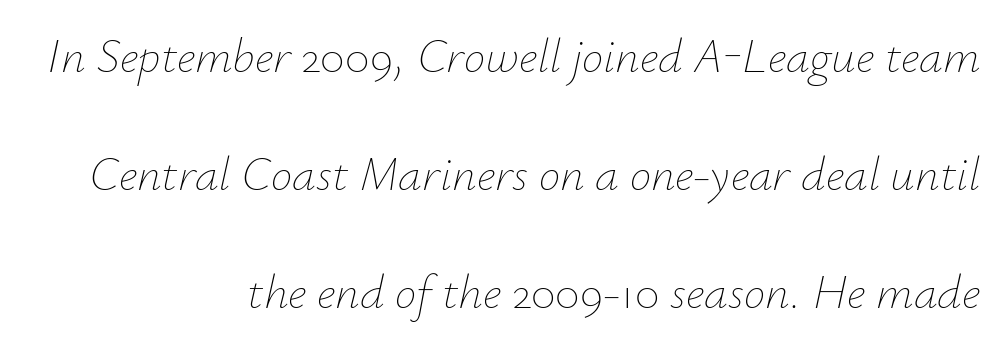
Nobody touched the tracking dial on this one. Anything drawn beneath the words? Only blank space. A typesetter would call this proportional, since set widths differ per character. Casual observation: everything's shoved over to the right.
